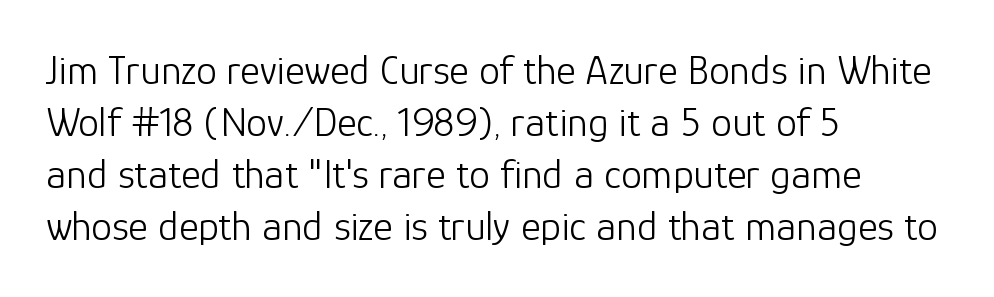
Q: Is the text bold? A: No.
Q: Is the text italic (slanted)? A: No, it is upright.
Q: Is the typeface a serif or a sans-serif typeface? A: Sans-serif.
Q: Is the text underlined? A: No.
Q: How is the paragraph aligned? A: Left-aligned.
Q: Is the spacing between letters normal or unusually wide? A: Normal.
Q: Width (condensed, normal, or wide)? A: Normal.
Q: Stroke contrast? A: Low.
Q: x-height? A: Medium.
Q: Monospaced? A: No.
